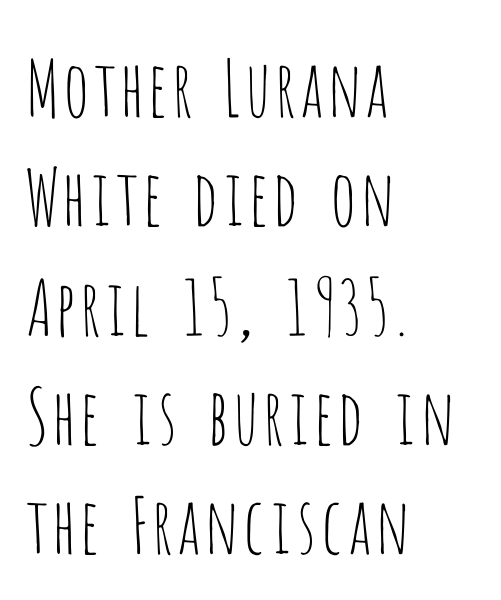
{"serif": "no", "italic": "no", "bold": "no", "weight": "thin", "width": "condensed", "stroke_contrast": "low", "x_height": "large", "monospaced": "no", "underline": "no", "align": "left", "line_spacing": "normal", "line_spacing_ratio": 1.42, "letter_spacing": "normal", "letter_spacing_em": 0.0, "glyph_px": 77}
